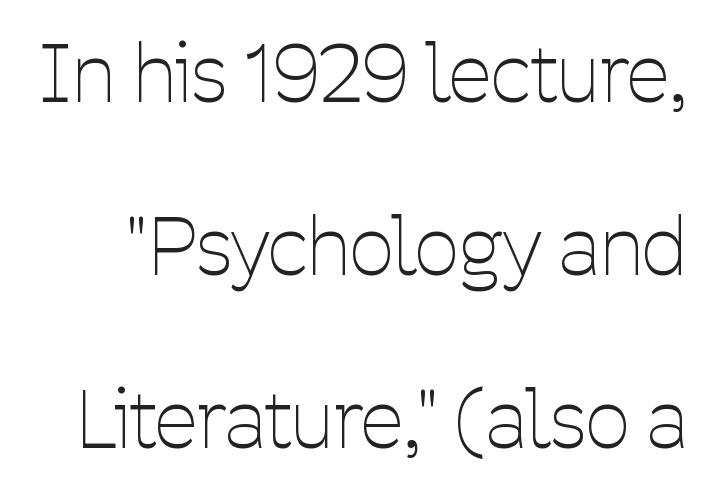
In terms of posture, this sample is upright. Check the space under the baseline: it is left empty. The designer dialed line spacing up above the default. Is this a sans? Yes — the strokes have no serifs.
